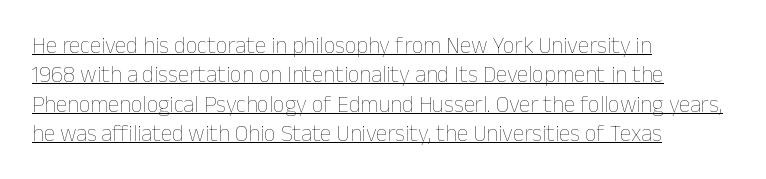
The image shows 23 px text type, upright; set left-aligned, normal line spacing (1.28x), normal letter spacing, underlined.
